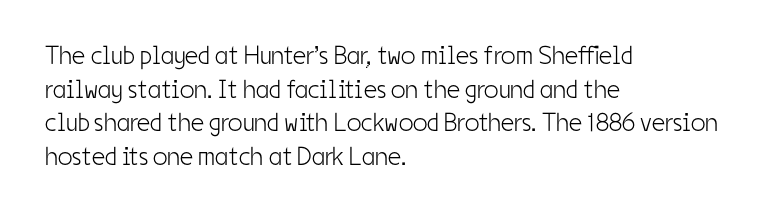
Interline gaps are of average width in this sample. In terms of posture, this sample is upright. Teacher's note: observe the even left margin — that is flush-left alignment. The cut favours lightness, reaching ordinary text weight at its darkest.
